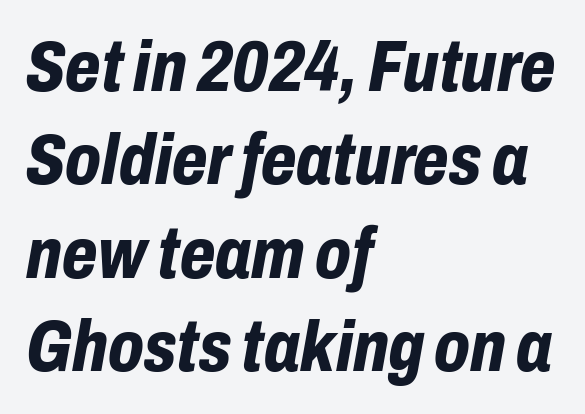
Honestly, the letter spacing is just normal — you wouldn't notice it. The face used here has a pronounced slope to its letters. Plain, unruled lines of type. Typeset ragged right — the left edge is the straight one. Note the varied advance widths — an 'i' is clearly narrower than an 'm'. I'd describe the lettering as bold — thick and assertive.
